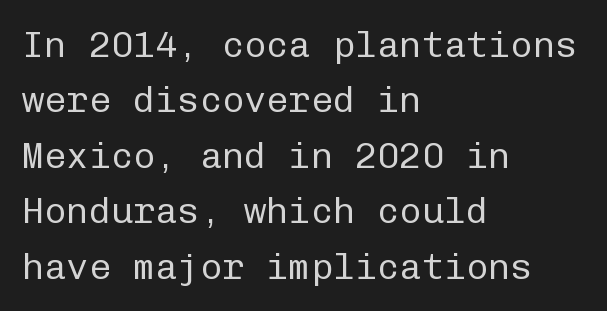
The image shows 37 px regular-weight sans-serif type, upright, monospaced; set left-aligned, normal line spacing (1.5x), normal letter spacing, not underlined; low stroke contrast and a medium x-height.
